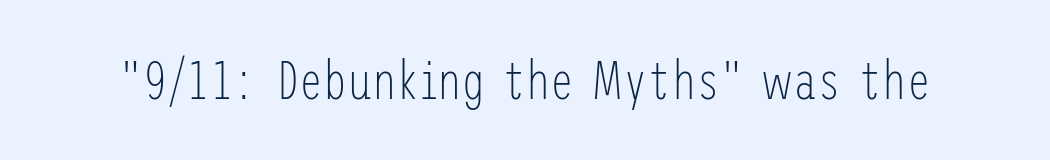
Stroke mass is kept to a normal reading level or below. Type without underlining. Does extra space separate the letters? No, they use regular spacing. Serifs: no, the terminals of the letterforms are clean. The lettering stays uniformly vertical, giving the passage a roman look.
